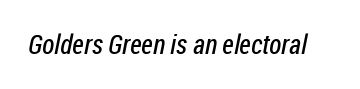
The line texture is even and compact thanks to regular tracking. Glance below the letters and you will spot only blank space. Heft: none added — not bold.
